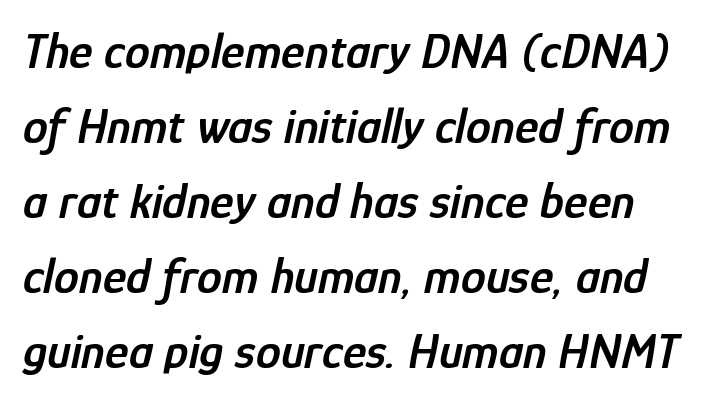
{"italic": "yes", "lean": "right", "slant_degrees": 12, "bold": "semi", "weight": "semibold", "width": "condensed", "stroke_contrast": "low", "x_height": "medium", "monospaced": "no", "underline": "no", "line_spacing": "normal", "line_spacing_ratio": 1.5, "letter_spacing": "normal", "letter_spacing_em": 0.0, "glyph_px": 50}
